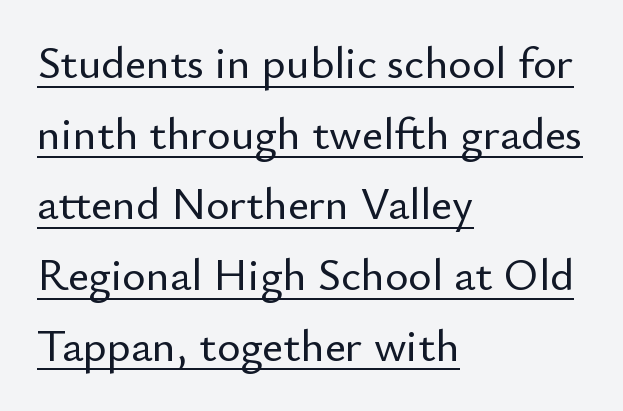
The image shows 45 px sans-serif type, upright; set left-aligned, normal line spacing (1.57x), normal letter spacing, underlined; low stroke contrast and a small x-height.
